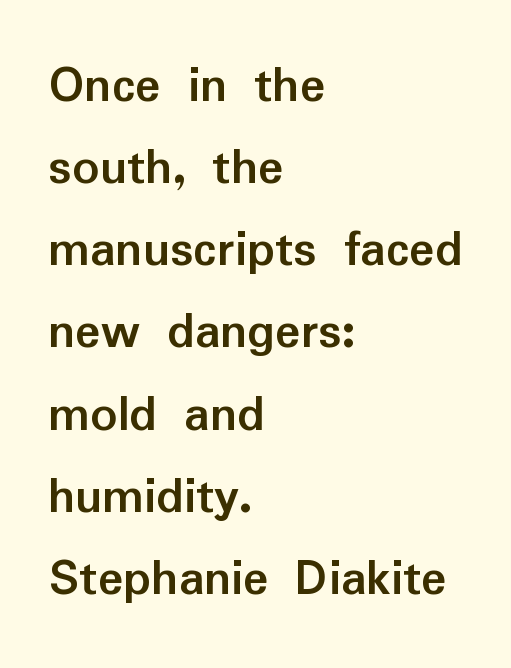
{"serif": "no", "italic": "no", "bold": "yes", "weight": "semibold", "width": "normal", "stroke_contrast": "low", "x_height": "medium", "monospaced": "no", "underline": "no", "align": "left", "line_spacing": "normal", "line_spacing_ratio": 1.55, "letter_spacing": "normal", "letter_spacing_em": 0.0, "glyph_px": 53}
